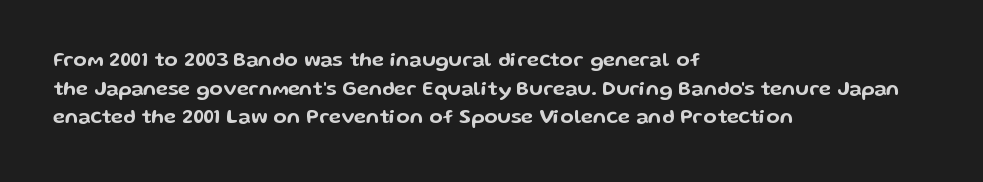
Every character sits straight up, as roman type does. The glyphs are unaccompanied by any horizontal stroke below them. Normally led — the rows are evenly, conventionally spaced. If you drew a ruler down the left edge, every line would touch it. The type is set solid horizontally, with unmodified tracking.
